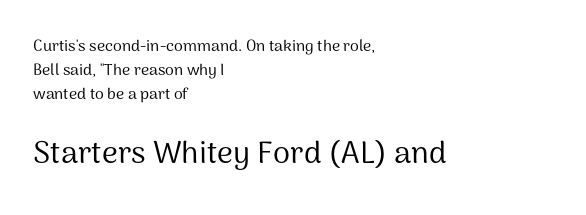
The strip under each line holds only bare page. Vertical spacing — default. The paragraph shown leans on its left margin. Letters have the restrained weight of plain body copy at most. The type family on display is of the sans-serif kind.
